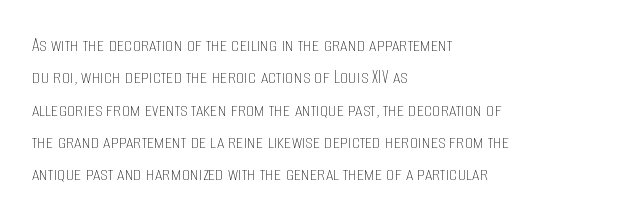
The image shows 21 px text type, upright; set left-aligned, normal line spacing (1.54x), normal letter spacing, not underlined.
